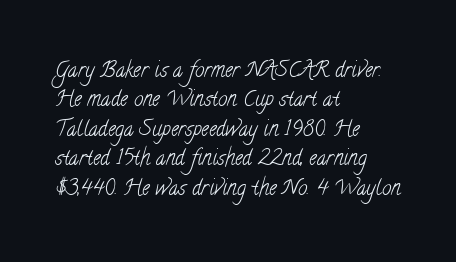
In terms of letterspacing, this is plain default setting. Just letters on the line, the space beneath them empty. Layout note: lines flush left. Stroke mass is kept to a normal reading level or below. The vertical gap from one line to the next is medium.
